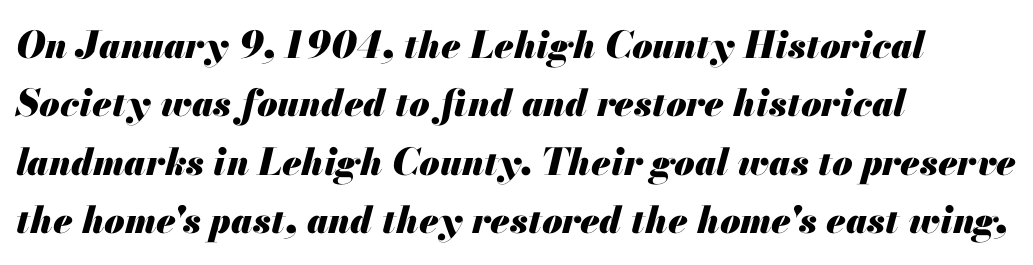
Evenly set lines give the paragraph a standard silhouette. A full-strength bold gives these letters their thick strokes. Between one letter and the next there's only the usual sliver of space. Posture: slanted. The setting favours the left margin, as ordinary paragraphs usually do. Note the varied advance widths — an 'i' is clearly narrower than an 'm'.
